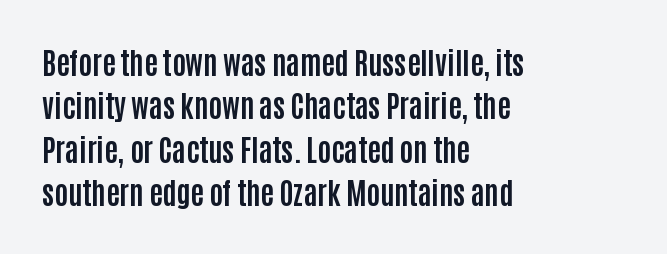
The image shows 29 px bold, condensed sans-serif type, upright; set left-aligned, normal line spacing (1.5x), normal letter spacing, not underlined; low stroke contrast and a large x-height.
